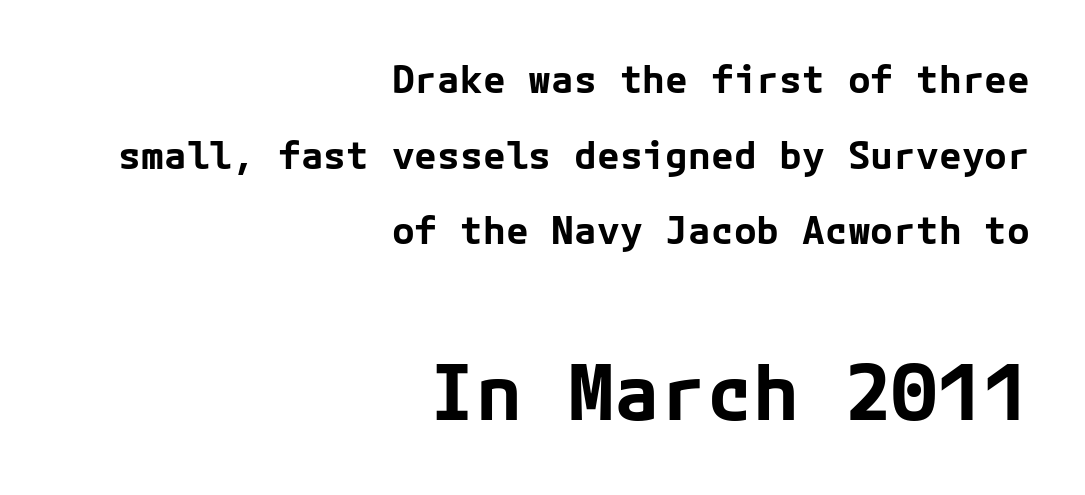
You could call the tracking neutral — neither tight nor loose. Has an underline been added? It has not. The compositor pushed each line to the right boundary. Nothing sits at the stroke ends, so this counts as sans-serif.
